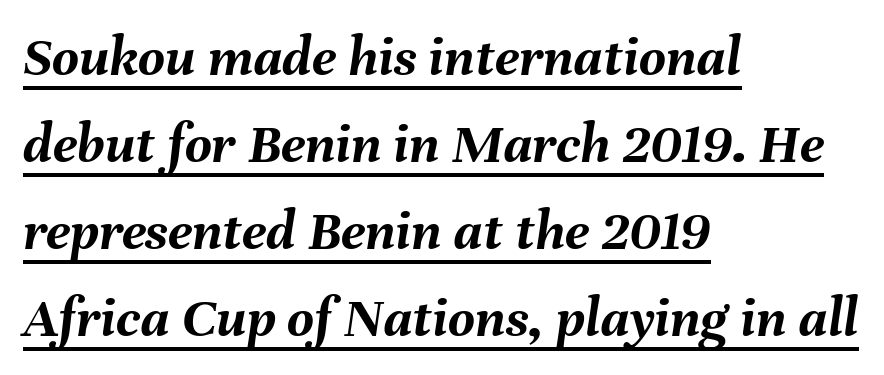
{"italic": "yes", "lean": "right", "slant_degrees": 8, "bold": "yes", "weight": "semibold", "width": "normal", "stroke_contrast": "medium", "x_height": "medium", "monospaced": "no", "underline": "yes", "align": "left", "line_spacing": "normal", "line_spacing_ratio": 1.5, "letter_spacing": "normal", "letter_spacing_em": 0.0, "glyph_px": 58}
